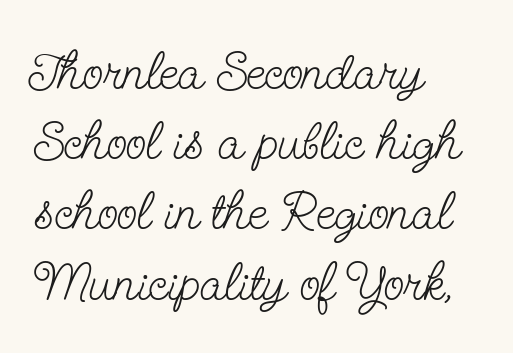
The characters are drawn with everyday or finer stroke widths. This sample has the flowing, uneven cadence of proportional lettering. Between one letter and the next there's only the usual sliver of space.
